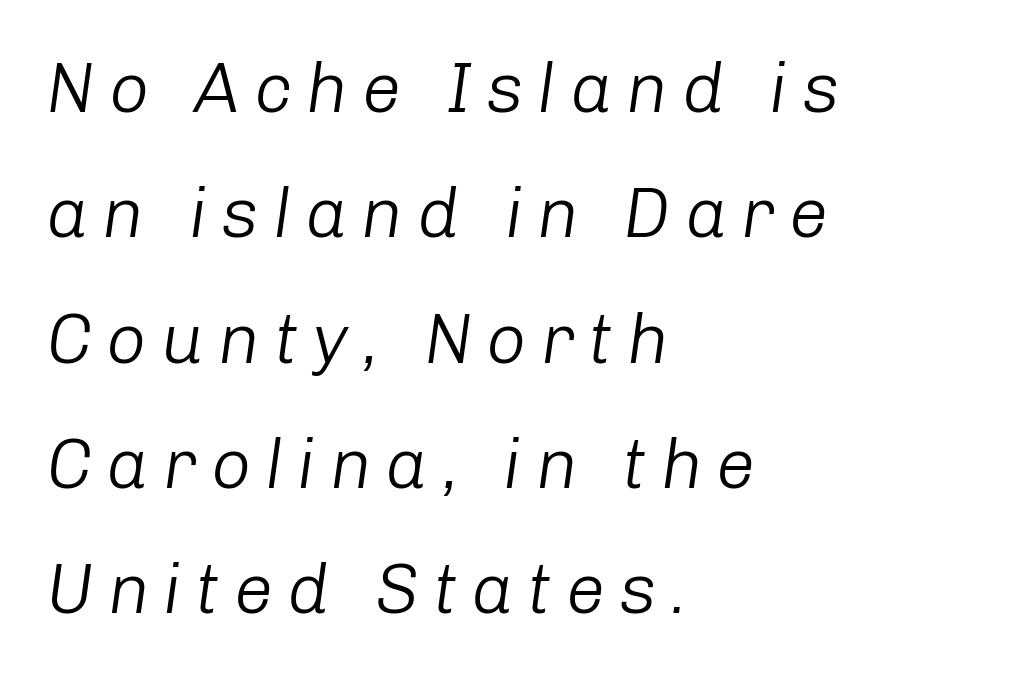
The image shows 70 px light type, italic (leaning right); set left-aligned, line spacing 1.79x, unusually wide letter spacing (+0.2 em), not underlined; low stroke contrast and a medium x-height.
